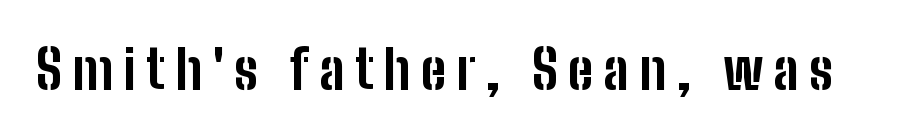
Style check: upright. Does the type have serifs? No, each stem ends abruptly. The area under the type is left untouched. Typesetter's note: full bold, strokes at maximum text heaviness.
